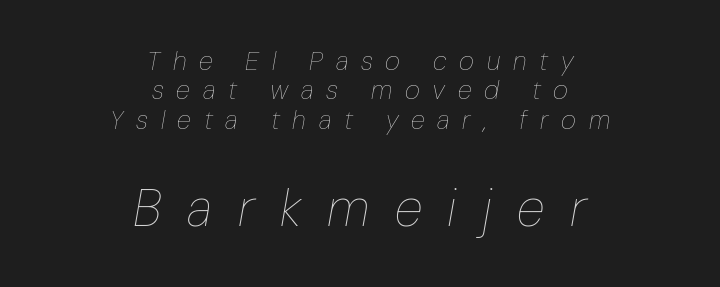
{"italic": "yes", "lean": "right", "slant_degrees": 10, "bold": "no", "weight": "thin", "width": "condensed", "stroke_contrast": "low", "x_height": "medium", "monospaced": "no", "underline": "no", "align": "center", "line_spacing": "tight", "line_spacing_ratio": 1.13, "letter_spacing": "wide", "letter_spacing_em": 0.49, "larger_block": "second", "size_ratio": 2.0, "glyph_px": 52}
